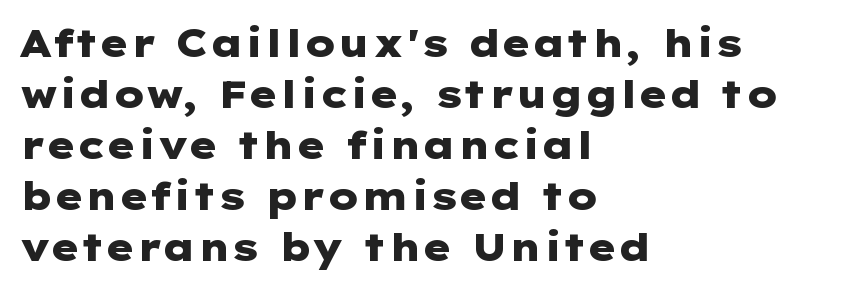
Which margin do the lines hug? The left one — the right edge is uneven. Letter spacing: default. Typesetter's note: full bold, strokes at maximum text heaviness. The space beneath each line is pristine and unruled. Examine the stroke ends and you'll find no serifs.
